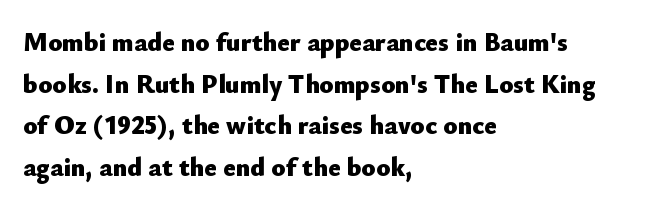
The image shows 26 px bold type, upright; set left-aligned, normal line spacing (1.6x), normal letter spacing, not underlined.
